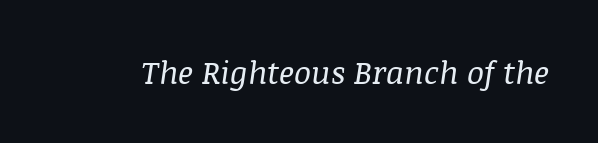
{"serif": "yes", "italic": "yes", "lean": "right", "slant_degrees": 8, "bold": "no", "weight": "regular", "width": "normal", "stroke_contrast": "medium", "x_height": "large", "monospaced": "no", "underline": "no", "letter_spacing": "normal", "letter_spacing_em": 0.0, "glyph_px": 32}
